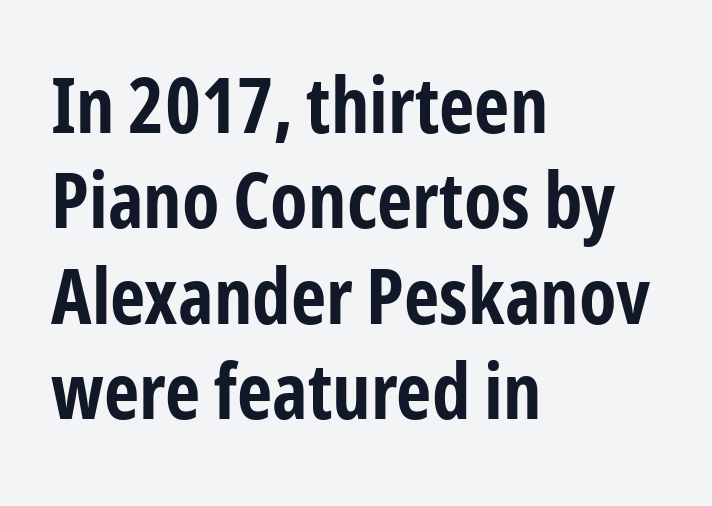
The image shows 77 px bold, condensed sans-serif type, upright; set left-aligned, line spacing 1.24x, normal letter spacing, not underlined; low stroke contrast and a medium x-height.
